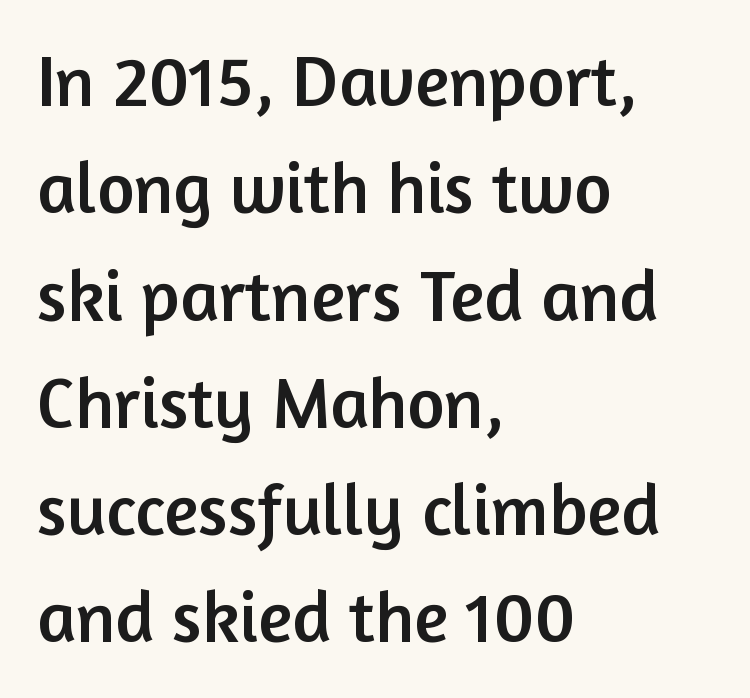
{"serif": "no", "italic": "no", "width": "normal", "stroke_contrast": "low", "x_height": "medium", "monospaced": "no", "underline": "no", "align": "left", "line_spacing": "normal", "line_spacing_ratio": 1.49, "letter_spacing": "normal", "letter_spacing_em": 0.0, "glyph_px": 72}
